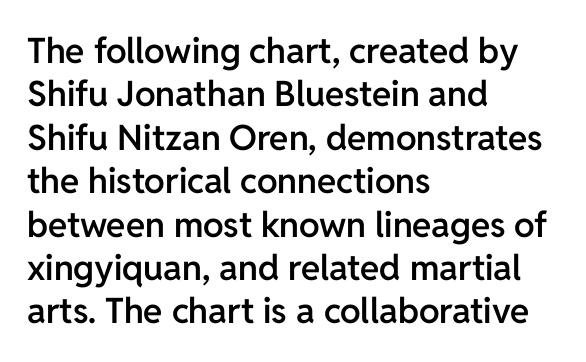
Q: Is the text bold? A: Semi-bold.
Q: Is the text italic (slanted)? A: No, it is upright.
Q: Is the typeface a serif or a sans-serif typeface? A: Sans-serif.
Q: Is the text underlined? A: No.
Q: How is the paragraph aligned? A: Left-aligned.
Q: Is the spacing between letters normal or unusually wide? A: Normal.
Q: Width (condensed, normal, or wide)? A: Normal.
Q: Stroke contrast? A: Low.
Q: x-height? A: Medium.
Q: Monospaced? A: No.
